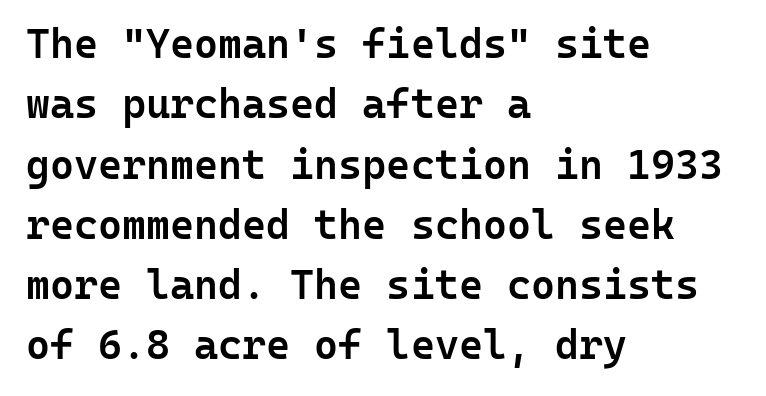
Q: Is the text bold? A: Semi-bold.
Q: Is the text italic (slanted)? A: No, it is upright.
Q: Is the typeface a serif or a sans-serif typeface? A: Sans-serif.
Q: Is the text underlined? A: No.
Q: How is the paragraph aligned? A: Left-aligned.
Q: Is the spacing between letters normal or unusually wide? A: Normal.
Q: Is the spacing between lines tight, normal or loose? A: Normal.
Q: Width (condensed, normal, or wide)? A: Normal.
Q: Stroke contrast? A: Low.
Q: x-height? A: Medium.
Q: Monospaced? A: Yes.
